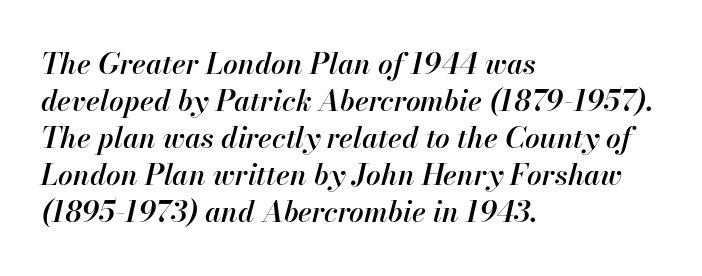
Q: Is the text bold? A: Semi-bold.
Q: Is the text italic (slanted)? A: Yes, it leans right by about 13 degrees.
Q: Is the text underlined? A: No.
Q: How is the paragraph aligned? A: Left-aligned.
Q: Is the spacing between letters normal or unusually wide? A: Normal.
Q: Is the spacing between lines tight, normal or loose? A: Normal.
Q: Width (condensed, normal, or wide)? A: Normal.
Q: Stroke contrast? A: High.
Q: x-height? A: Small.
Q: Monospaced? A: No.
